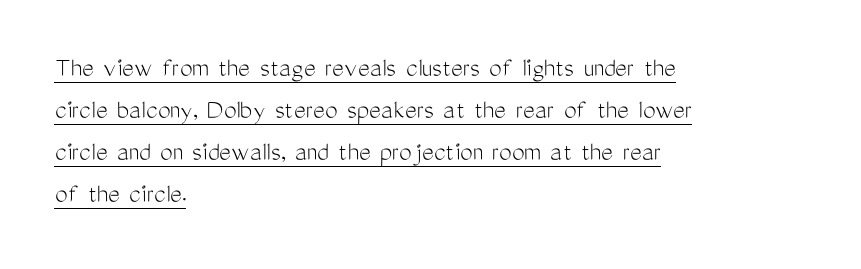
{"serif": "no", "italic": "no", "bold": "no", "weight": "light", "width": "condensed", "stroke_contrast": "medium", "x_height": "medium", "monospaced": "no", "underline": "yes", "align": "left", "line_spacing": "normal", "line_spacing_ratio": 1.5, "letter_spacing": "normal", "letter_spacing_em": 0.0, "glyph_px": 28}
